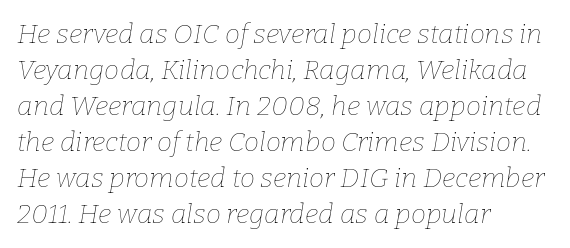
Q: Is the text bold? A: No.
Q: Is the text italic (slanted)? A: Yes, it leans right by about 9 degrees.
Q: Is the text underlined? A: No.
Q: How is the paragraph aligned? A: Left-aligned.
Q: Is the spacing between letters normal or unusually wide? A: Normal.
Q: Is the spacing between lines tight, normal or loose? A: Normal.
